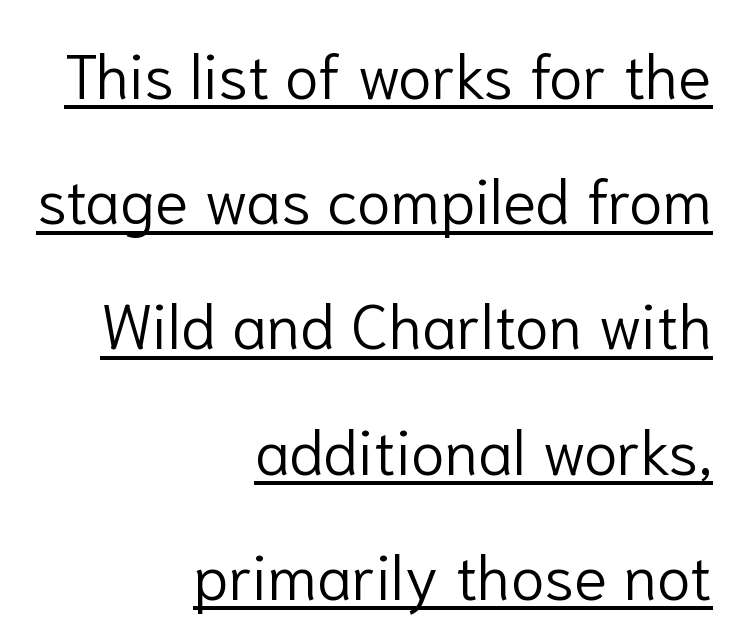
The image shows 62 px light sans-serif type, upright; set right-aligned, loose line spacing (2.02x), normal letter spacing, underlined; low stroke contrast and a medium x-height.
